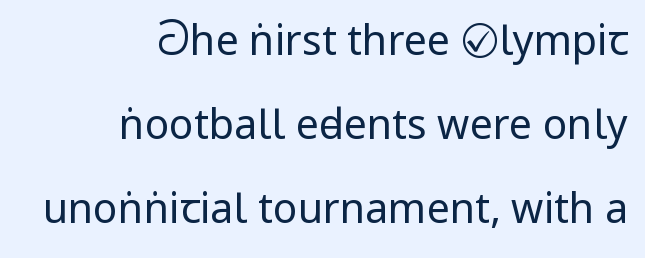
The image shows 41 px regular-weight, condensed sans-serif type, upright; set right-aligned, loose line spacing (2.05x), normal letter spacing, not underlined; low stroke contrast and a large x-height.
